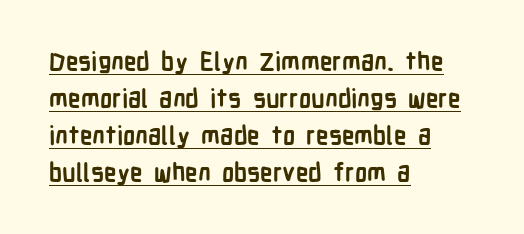
The ragged edge is on the right, which tells us the setting is flush left. The rendering uses a bold face; every stroke is thick and dark. Decoration check: the copy is underlined. Quick note: interline space is typical.
